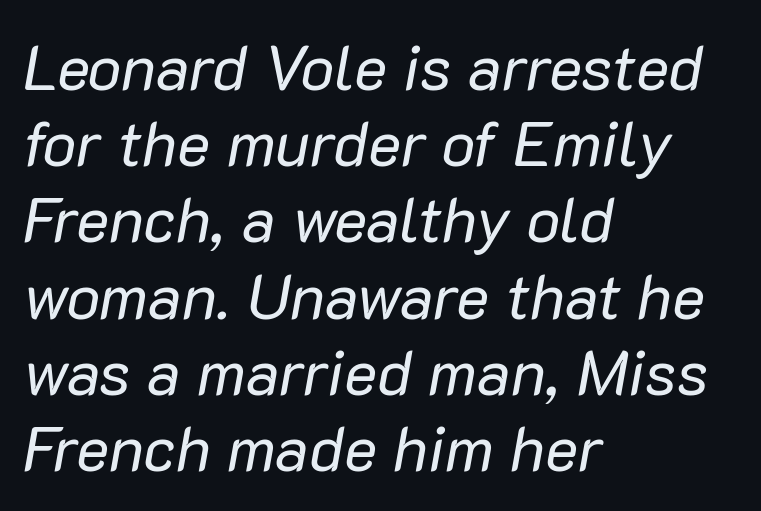
Q: Is the text bold? A: No.
Q: Is the text italic (slanted)? A: Yes, it leans right by about 10 degrees.
Q: Is the text underlined? A: No.
Q: How is the paragraph aligned? A: Left-aligned.
Q: Is the spacing between letters normal or unusually wide? A: Normal.
Q: Width (condensed, normal, or wide)? A: Normal.
Q: Stroke contrast? A: Low.
Q: x-height? A: Medium.
Q: Monospaced? A: No.
